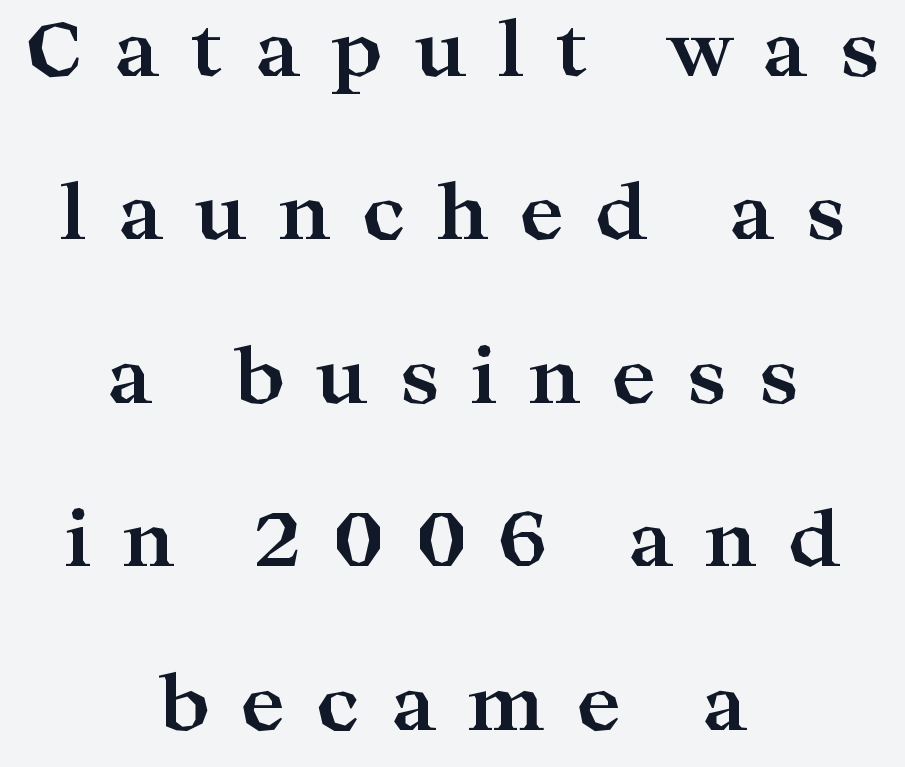
{"serif": "yes", "italic": "no", "bold": "yes", "weight": "bold", "width": "wide", "stroke_contrast": "high", "x_height": "medium", "monospaced": "no", "underline": "no", "align": "center", "line_spacing": "loose", "line_spacing_ratio": 2.15, "letter_spacing": "wide", "letter_spacing_em": 0.4, "glyph_px": 76}
